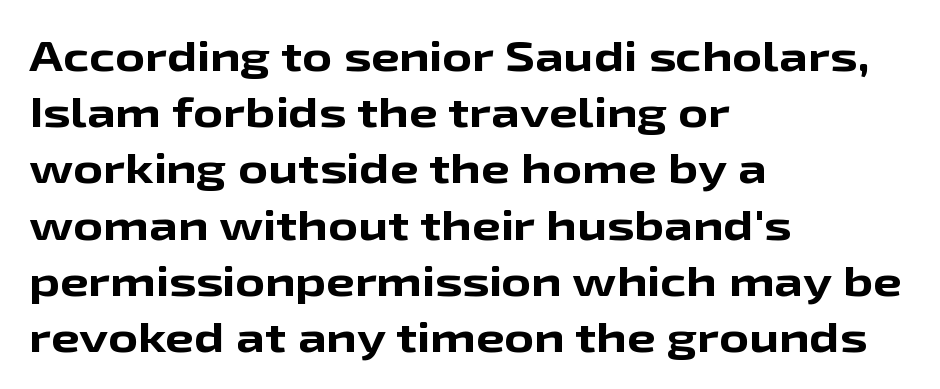
The image shows 41 px bold, wide sans-serif type, upright; set left-aligned, normal line spacing (1.37x), normal letter spacing, not underlined; low stroke contrast and a medium x-height.
